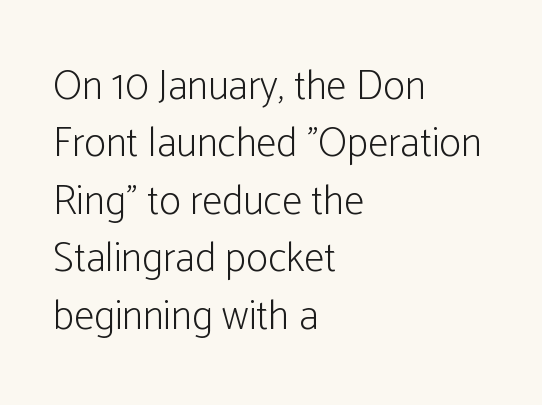
Each new line begins a customary step beneath the previous one. A quiet, ordinary-to-light weight characterises the typeface. The passage shown is typed in a proportional face where columns would drift. Does the lettering tilt? It doesn't — this is upright.
